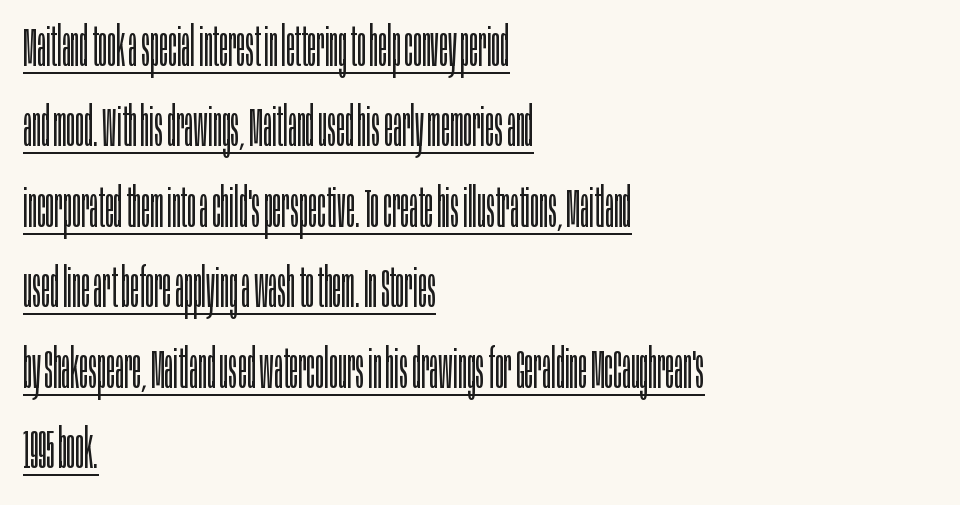
Casual observation: everything's shoved over to the left. You could call the tracking neutral — neither tight nor loose. Letters have the restrained weight of plain body copy at most. In terms of posture, this sample is upright. You could not count columns in this text — the font is proportionally spaced.
